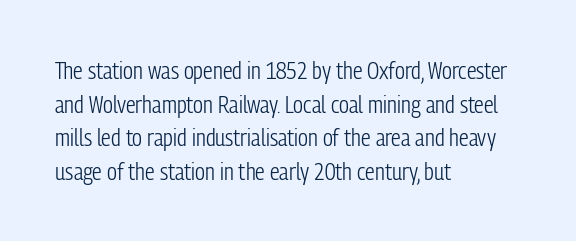
Q: Is the text bold? A: No.
Q: Is the text italic (slanted)? A: No, it is upright.
Q: Is the text underlined? A: No.
Q: How is the paragraph aligned? A: Left-aligned.
Q: Is the spacing between letters normal or unusually wide? A: Normal.
Q: Is the spacing between lines tight, normal or loose? A: Normal.
